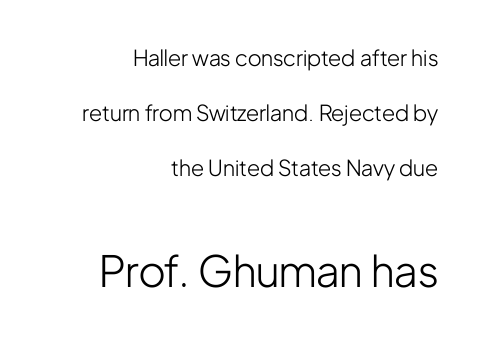
Caption: multi-line text, flush right, ragged left. Type without underlining. The typesetting does not lean heavy: it is not bold. The type sits square on the baseline with zero lean. Spacing between characters is what you'd get straight out of the box.
